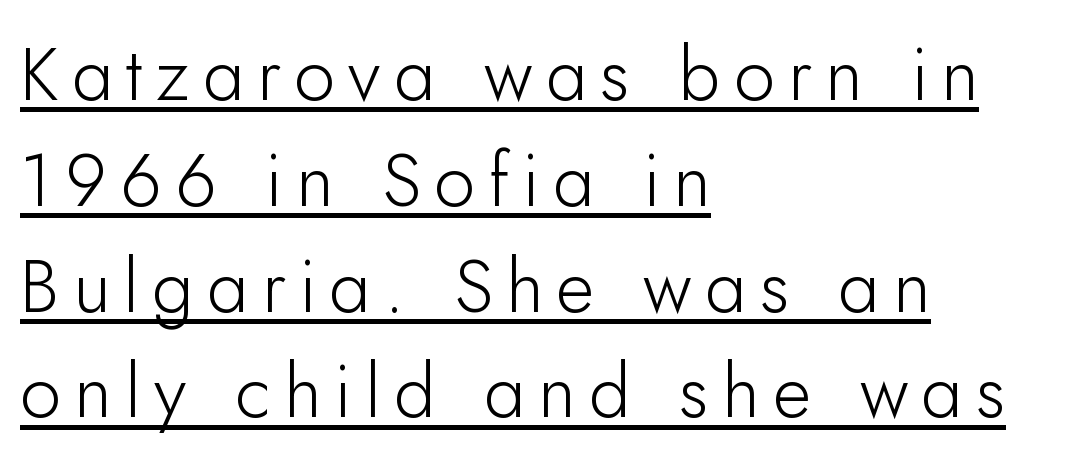
{"serif": "no", "italic": "no", "bold": "no", "weight": "light", "width": "normal", "stroke_contrast": "low", "x_height": "small", "monospaced": "no", "underline": "yes", "align": "left", "line_spacing": "normal", "line_spacing_ratio": 1.43, "glyph_px": 74}
